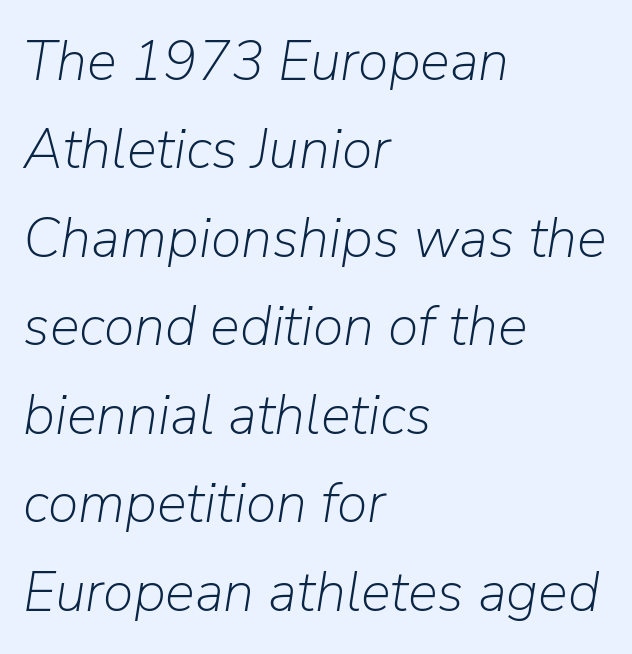
The rendering uses natural spacing where letterforms have individual widths. Just letters on the line, the space beneath them empty. Is the type slanted? Yes — the strokes lean at a clear angle. Stroke thickness stays within the range of a standard reading face or lighter. Vertical spacing — default.
